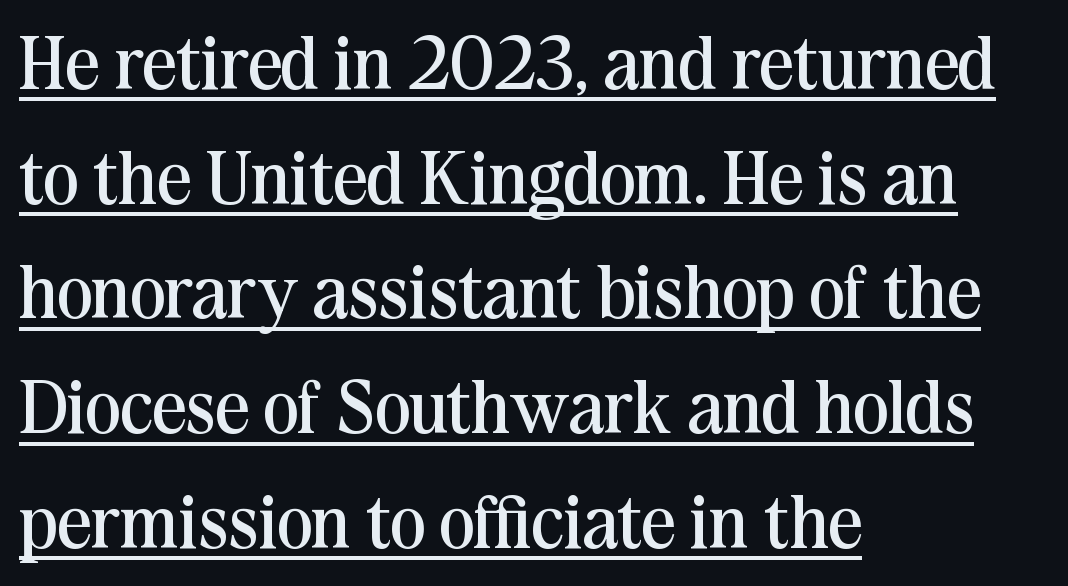
Q: Is the text bold? A: No.
Q: Is the text italic (slanted)? A: No, it is upright.
Q: Is the typeface a serif or a sans-serif typeface? A: Serif.
Q: Is the text underlined? A: Yes.
Q: How is the paragraph aligned? A: Left-aligned.
Q: Is the spacing between letters normal or unusually wide? A: Normal.
Q: Is the spacing between lines tight, normal or loose? A: Normal.
Q: Width (condensed, normal, or wide)? A: Normal.
Q: Stroke contrast? A: Medium.
Q: x-height? A: Medium.
Q: Monospaced? A: No.
